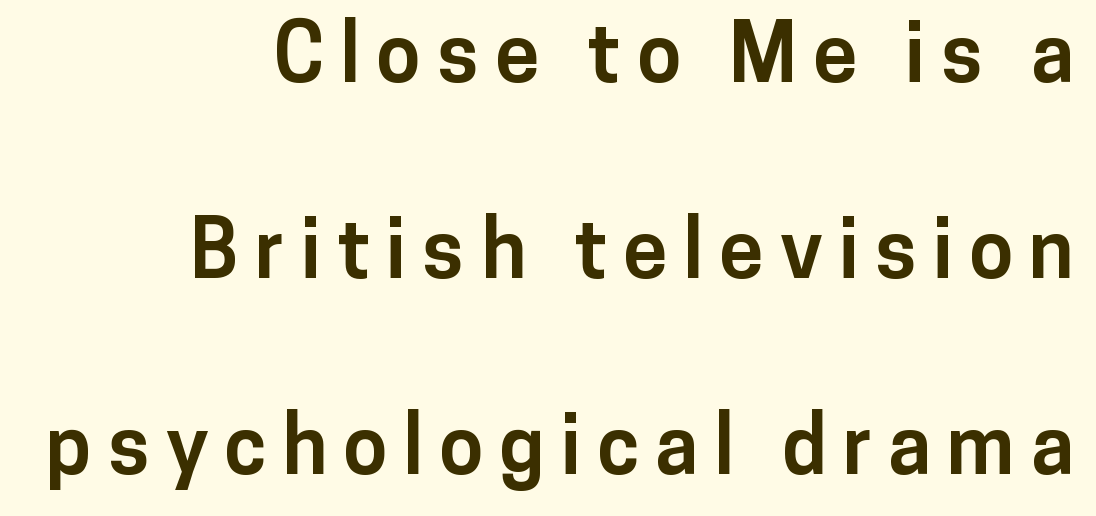
Q: Is the text bold? A: Yes.
Q: Is the text italic (slanted)? A: No, it is upright.
Q: Is the typeface a serif or a sans-serif typeface? A: Sans-serif.
Q: Is the text underlined? A: No.
Q: How is the paragraph aligned? A: Right-aligned.
Q: Is the spacing between letters normal or unusually wide? A: Unusually wide.
Q: Is the spacing between lines tight, normal or loose? A: Loose.
Q: Width (condensed, normal, or wide)? A: Normal.
Q: Stroke contrast? A: Low.
Q: x-height? A: Medium.
Q: Monospaced? A: No.
